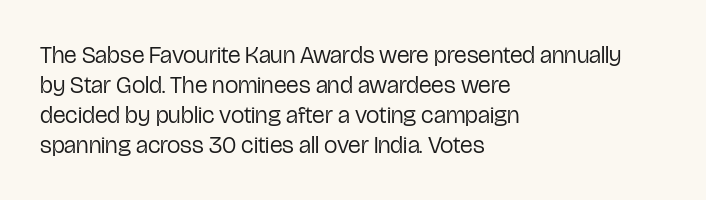
Q: Is the text bold? A: No.
Q: Is the text italic (slanted)? A: No, it is upright.
Q: Is the text underlined? A: No.
Q: How is the paragraph aligned? A: Left-aligned.
Q: Is the spacing between letters normal or unusually wide? A: Normal.
Q: Is the spacing between lines tight, normal or loose? A: Normal.
